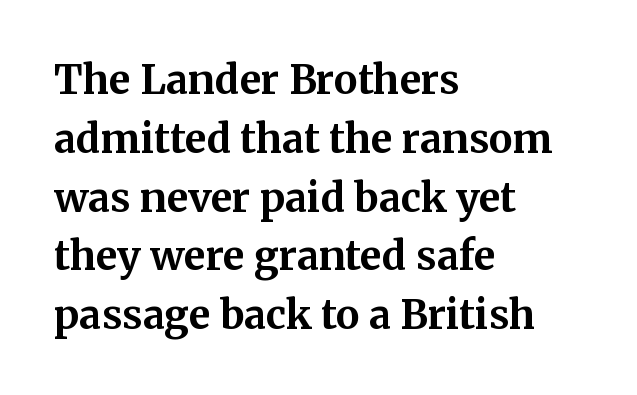
Q: Is the text bold? A: Yes.
Q: Is the text italic (slanted)? A: No, it is upright.
Q: Is the typeface a serif or a sans-serif typeface? A: Serif.
Q: Is the text underlined? A: No.
Q: How is the paragraph aligned? A: Left-aligned.
Q: Is the spacing between letters normal or unusually wide? A: Normal.
Q: Is the spacing between lines tight, normal or loose? A: Normal.
Q: Width (condensed, normal, or wide)? A: Normal.
Q: Stroke contrast? A: Medium.
Q: x-height? A: Medium.
Q: Monospaced? A: No.
